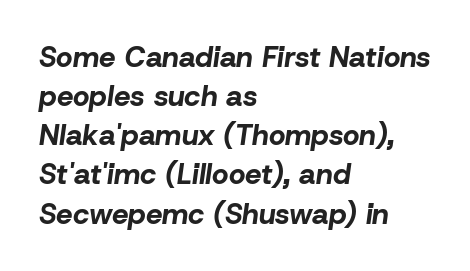
The image shows 29 px bold type, italic (leaning right); set left-aligned, normal line spacing (1.35x), normal letter spacing, not underlined; low stroke contrast and a medium x-height.
